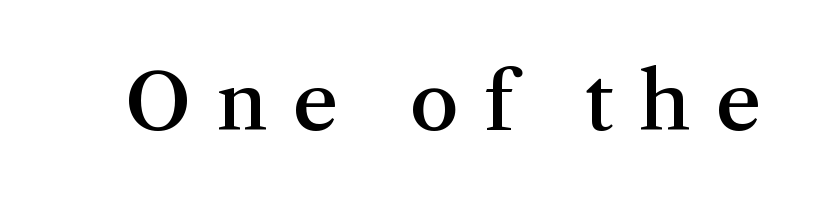
The image shows 79 px semibold serif type, upright; set unusually wide letter spacing (+0.32 em), not underlined; medium stroke contrast and a medium x-height.
